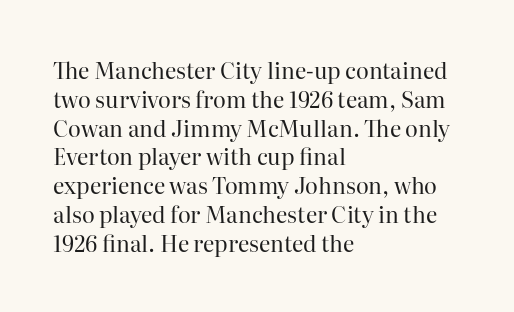
The image shows 22 px text type, upright; set left-aligned, normal line spacing (1.31x), normal letter spacing, not underlined.
